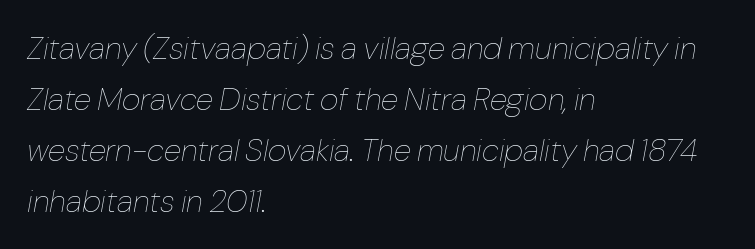
Q: Is the text bold? A: No.
Q: Is the text italic (slanted)? A: Yes, it leans right by about 10 degrees.
Q: Is the text underlined? A: No.
Q: How is the paragraph aligned? A: Left-aligned.
Q: Is the spacing between letters normal or unusually wide? A: Normal.
Q: Is the spacing between lines tight, normal or loose? A: Normal.
Q: Width (condensed, normal, or wide)? A: Normal.
Q: Stroke contrast? A: Low.
Q: x-height? A: Medium.
Q: Monospaced? A: No.
